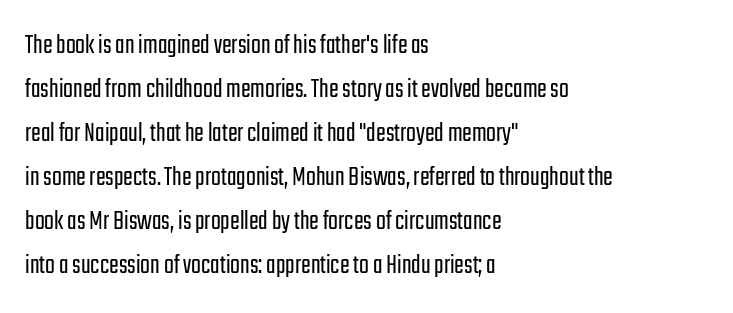
Q: Is the text bold? A: No.
Q: Is the text italic (slanted)? A: No, it is upright.
Q: Is the typeface a serif or a sans-serif typeface? A: Sans-serif.
Q: Is the text underlined? A: No.
Q: How is the paragraph aligned? A: Left-aligned.
Q: Is the spacing between letters normal or unusually wide? A: Normal.
Q: Is the spacing between lines tight, normal or loose? A: Normal.
Q: Width (condensed, normal, or wide)? A: Condensed.
Q: Stroke contrast? A: Low.
Q: x-height? A: Medium.
Q: Monospaced? A: No.
